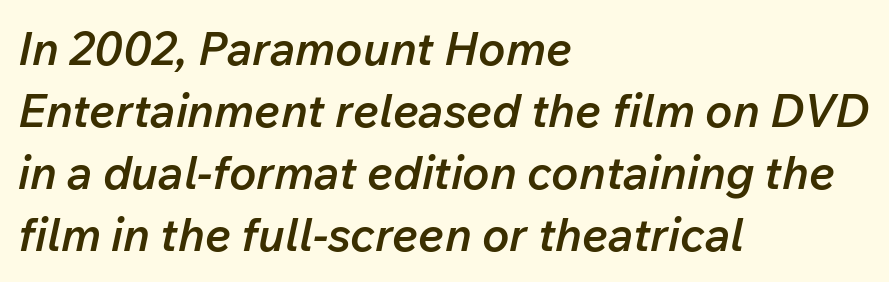
{"italic": "yes", "lean": "right", "slant_degrees": 12, "bold": "semi", "weight": "semibold", "width": "normal", "stroke_contrast": "low", "x_height": "medium", "monospaced": "no", "underline": "no", "align": "left", "line_spacing": "normal", "line_spacing_ratio": 1.35, "letter_spacing": "normal", "letter_spacing_em": 0.0, "glyph_px": 46}
